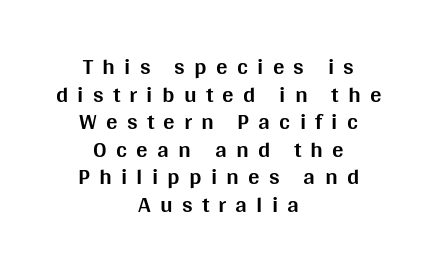
Layout note: lines centered. Do the letters lean? They stand straight. Weight check: bold — yes, fully. The tracking jumps out immediately: characters are airy and widely separated. The passage shown is not underscored anywhere.
